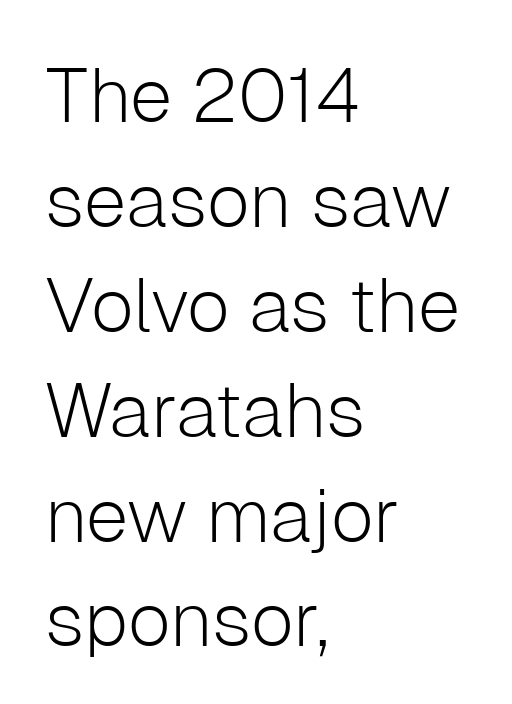
Q: Is the text bold? A: No.
Q: Is the text italic (slanted)? A: No, it is upright.
Q: Is the typeface a serif or a sans-serif typeface? A: Sans-serif.
Q: Is the text underlined? A: No.
Q: How is the paragraph aligned? A: Left-aligned.
Q: Is the spacing between letters normal or unusually wide? A: Normal.
Q: Is the spacing between lines tight, normal or loose? A: Normal.
Q: Width (condensed, normal, or wide)? A: Normal.
Q: Stroke contrast? A: Low.
Q: x-height? A: Medium.
Q: Monospaced? A: No.
